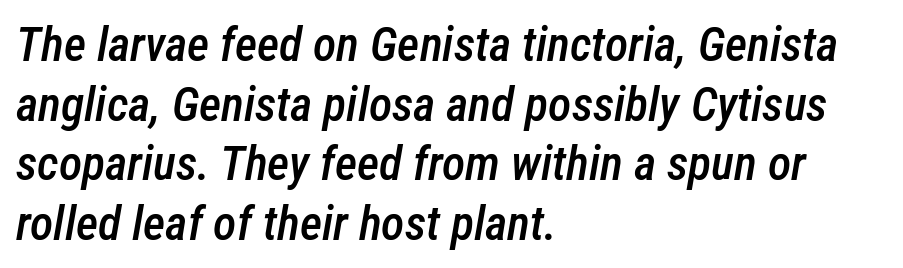
Q: Is the text bold? A: Semi-bold.
Q: Is the text italic (slanted)? A: Yes, it leans right by about 12 degrees.
Q: Is the text underlined? A: No.
Q: How is the paragraph aligned? A: Left-aligned.
Q: Is the spacing between letters normal or unusually wide? A: Normal.
Q: Width (condensed, normal, or wide)? A: Condensed.
Q: Stroke contrast? A: Low.
Q: x-height? A: Medium.
Q: Monospaced? A: No.
